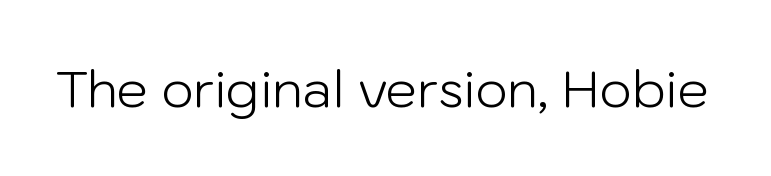
Q: Is the text bold? A: No.
Q: Is the text italic (slanted)? A: No, it is upright.
Q: Is the typeface a serif or a sans-serif typeface? A: Sans-serif.
Q: Is the text underlined? A: No.
Q: Is the spacing between letters normal or unusually wide? A: Normal.
Q: Width (condensed, normal, or wide)? A: Normal.
Q: Stroke contrast? A: Low.
Q: x-height? A: Medium.
Q: Monospaced? A: No.
